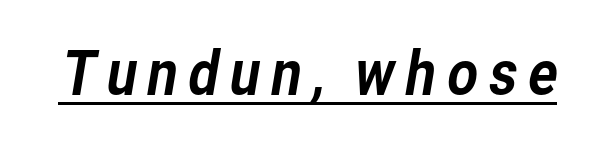
The image shows 60 px sans-serif type; set underlined; low stroke contrast and a medium x-height.
